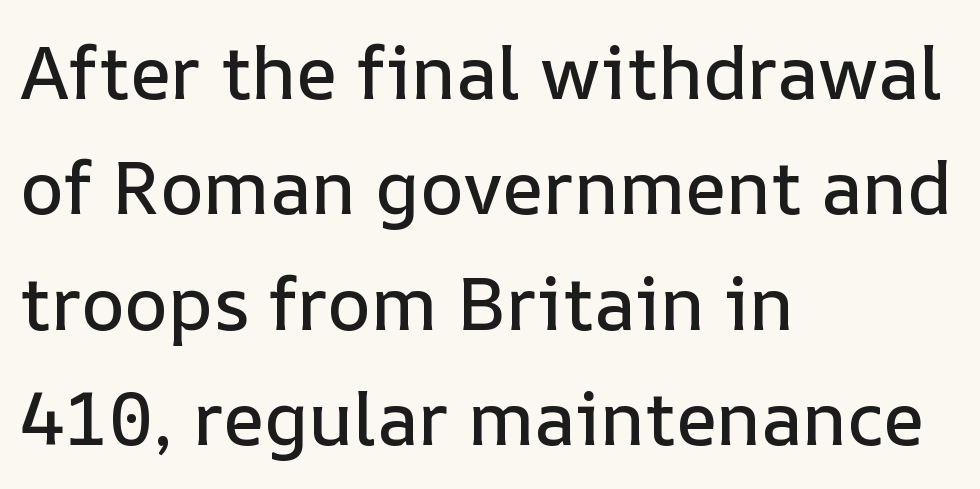
Compared with a centered layout, this one pins lines to the left instead. Proportional: the letters do not fall into vertical columns. Style check: upright. Leading: standard. Honestly, there is no underline to notice here at all. The tracking reads as untouched default to a designer's eye.
